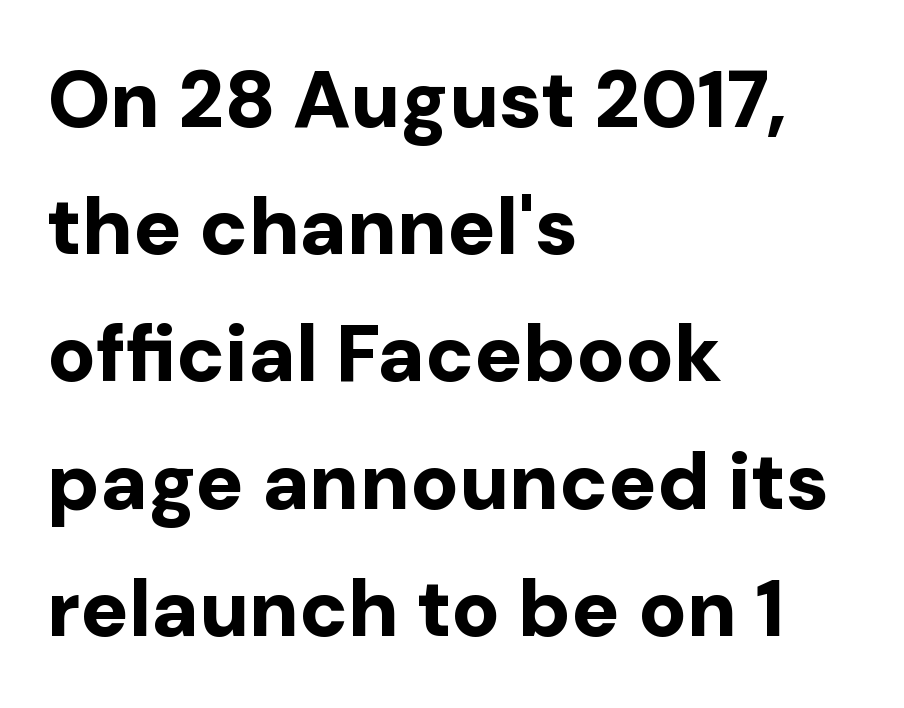
The image shows 80 px bold sans-serif type, upright; set left-aligned, normal line spacing (1.59x), normal letter spacing, not underlined; low stroke contrast and a medium x-height.
